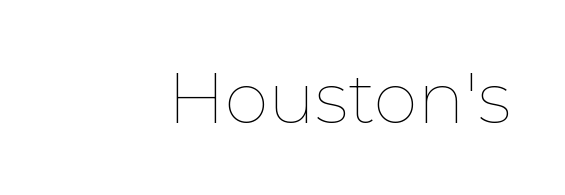
Q: Is the text bold? A: No.
Q: Is the text italic (slanted)? A: No, it is upright.
Q: Is the text underlined? A: No.
Q: Is the spacing between letters normal or unusually wide? A: Normal.
Q: Width (condensed, normal, or wide)? A: Normal.
Q: Stroke contrast? A: Low.
Q: x-height? A: Medium.
Q: Monospaced? A: No.
